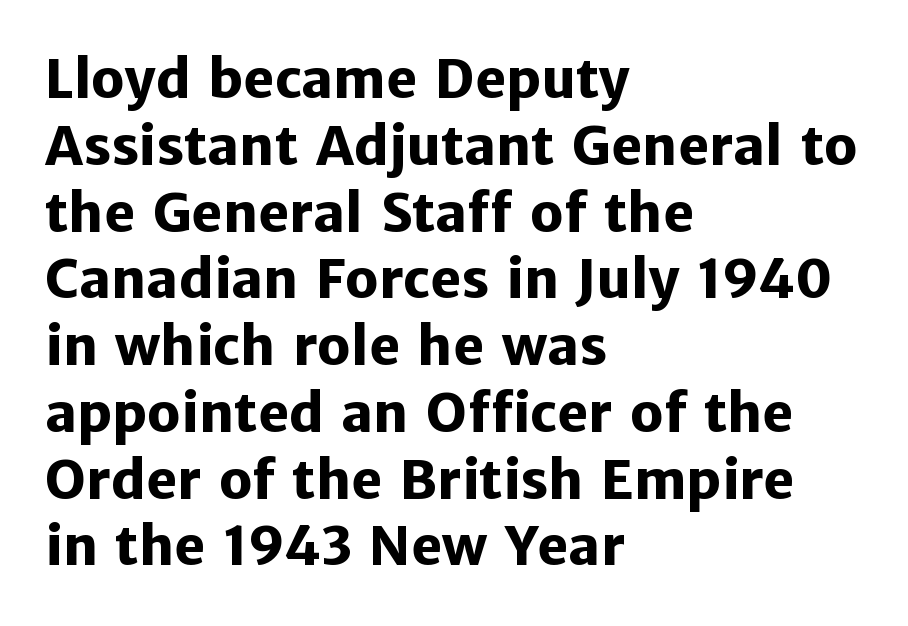
Q: Is the text bold? A: Yes.
Q: Is the text italic (slanted)? A: No, it is upright.
Q: Is the typeface a serif or a sans-serif typeface? A: Sans-serif.
Q: Is the text underlined? A: No.
Q: How is the paragraph aligned? A: Left-aligned.
Q: Is the spacing between letters normal or unusually wide? A: Normal.
Q: Is the spacing between lines tight, normal or loose? A: Normal.
Q: Width (condensed, normal, or wide)? A: Normal.
Q: Stroke contrast? A: Low.
Q: x-height? A: Medium.
Q: Monospaced? A: No.
